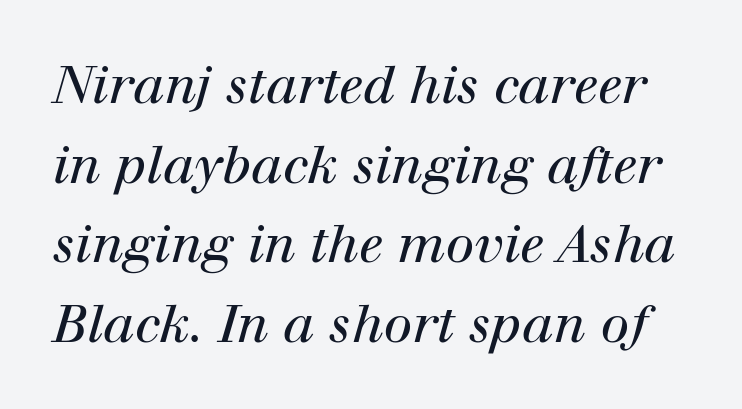
The image shows 52 px regular-weight serif type, italic (leaning right); set normal line spacing (1.53x), normal letter spacing, not underlined; high stroke contrast and a medium x-height.
